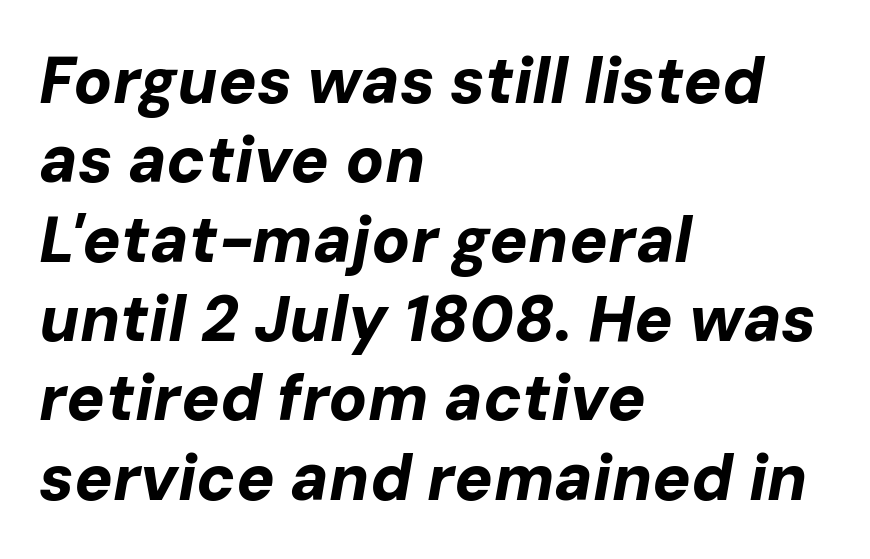
{"italic": "yes", "lean": "right", "slant_degrees": 10, "bold": "yes", "weight": "bold", "width": "normal", "stroke_contrast": "low", "x_height": "medium", "monospaced": "no", "underline": "no", "align": "left", "line_spacing_ratio": 1.24, "letter_spacing": "normal", "letter_spacing_em": 0.0, "glyph_px": 64}
